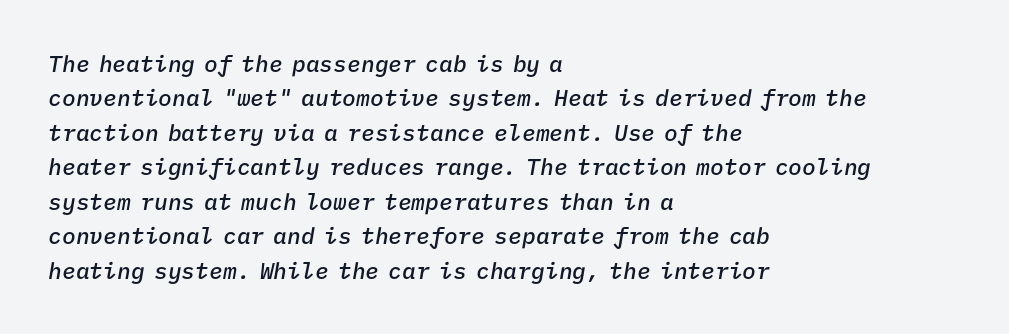
The image shows 23 px text type, italic (leaning right); set left-aligned, normal line spacing (1.5x), normal letter spacing, not underlined.
